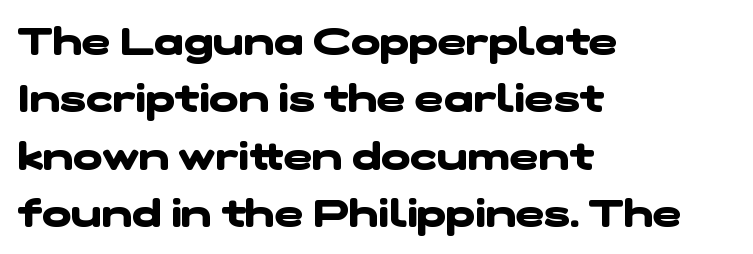
{"serif": "no", "bold": "yes", "weight": "heavy", "width": "wide", "stroke_contrast": "low", "x_height": "medium", "monospaced": "no", "underline": "no", "align": "left", "line_spacing": "normal", "line_spacing_ratio": 1.47, "letter_spacing": "normal", "letter_spacing_em": 0.0, "glyph_px": 39}
